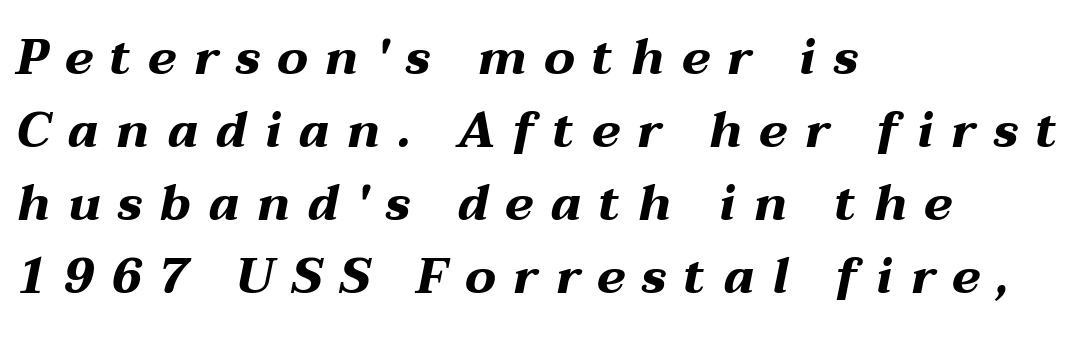
The image shows 49 px bold, wide type, italic (leaning right); set left-aligned, normal line spacing (1.49x), unusually wide letter spacing (+0.35 em), not underlined; medium stroke contrast and a medium x-height.
